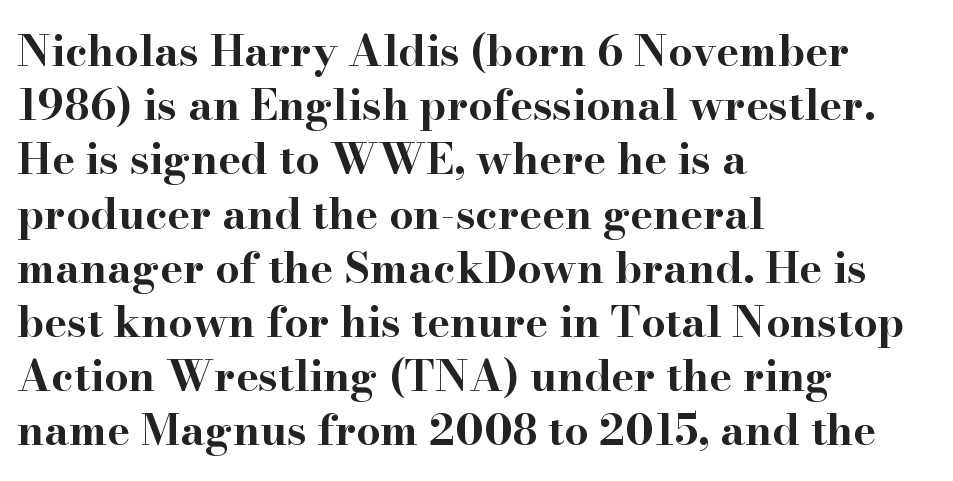
{"serif": "yes", "italic": "no", "bold": "yes", "weight": "bold", "width": "wide", "stroke_contrast": "high", "x_height": "small", "monospaced": "no", "underline": "no", "align": "left", "line_spacing": "normal", "line_spacing_ratio": 1.26, "letter_spacing": "normal", "letter_spacing_em": 0.0, "glyph_px": 43}
